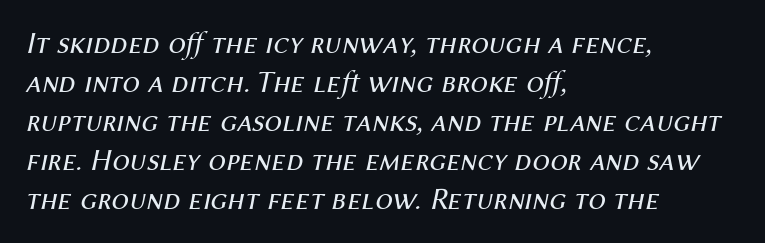
Q: Is the text bold? A: No.
Q: Is the text italic (slanted)? A: Yes, it leans right by about 12 degrees.
Q: Is the text underlined? A: No.
Q: How is the paragraph aligned? A: Left-aligned.
Q: Is the spacing between letters normal or unusually wide? A: Normal.
Q: Is the spacing between lines tight, normal or loose? A: Normal.
Q: Width (condensed, normal, or wide)? A: Normal.
Q: Stroke contrast? A: Medium.
Q: x-height? A: Medium.
Q: Monospaced? A: No.
